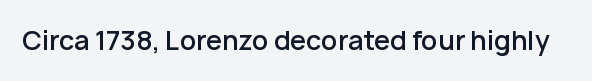
Ascenders rise straight up at ninety degrees. The typesetting leans somewhat heavy: a semibold. Observe the ordinary spacing: letters are neighbours, not strangers. Only glyphs here, with clear space below each row.
